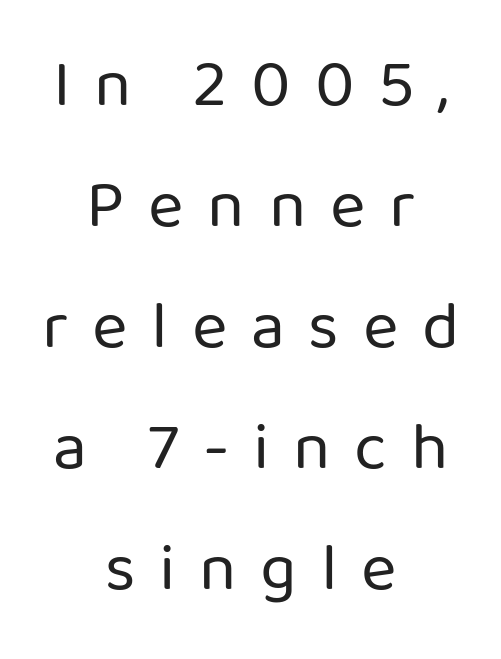
This sample has the flowing, uneven cadence of proportional lettering. Heft: none added — not bold. Does the type have serifs? No, each stem ends abruptly. Casual observation: everything's sitting right in the middle. Has an underline been added? It has not.
